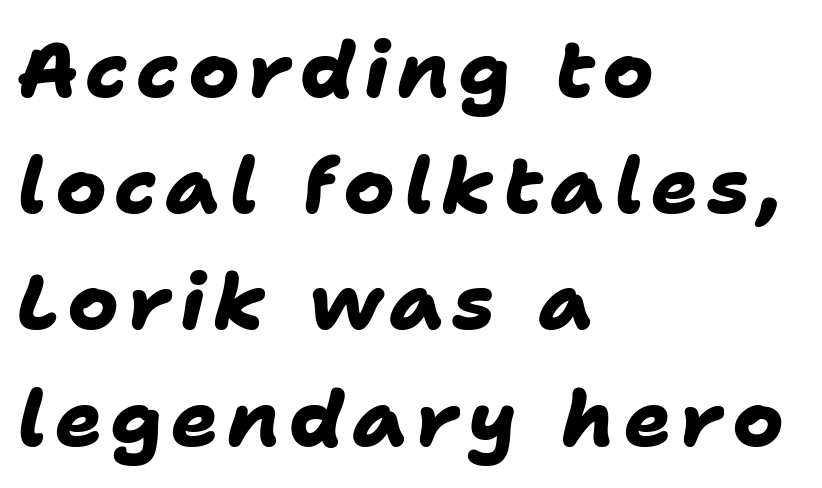
The text was rendered using a sans face with plain stroke endings. Typesetter's note: full bold, strokes at maximum text heaviness. Varying glyph widths throughout — classic text-font behaviour. Compared with a centered layout, this one pins lines to the left instead.
